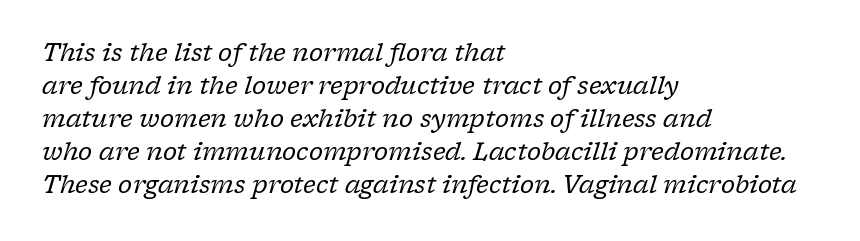
Letters rest on an invisible, unmarked baseline. Reading down the block, your eye returns to a fixed left position each line. The passage shown leans; its letterforms are oblique. The rendering keeps characters at their native spacing. Leading matches the norm, producing a regular column.
